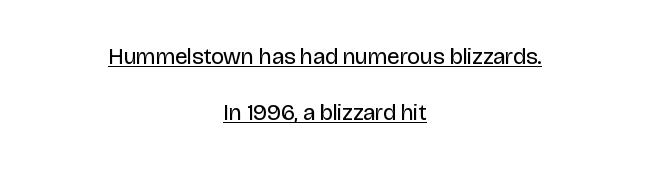
{"italic": "no", "bold": "no", "underline": "yes", "align": "center", "line_spacing": "loose", "line_spacing_ratio": 2.42, "letter_spacing": "normal", "letter_spacing_em": 0.0, "glyph_px": 23}
